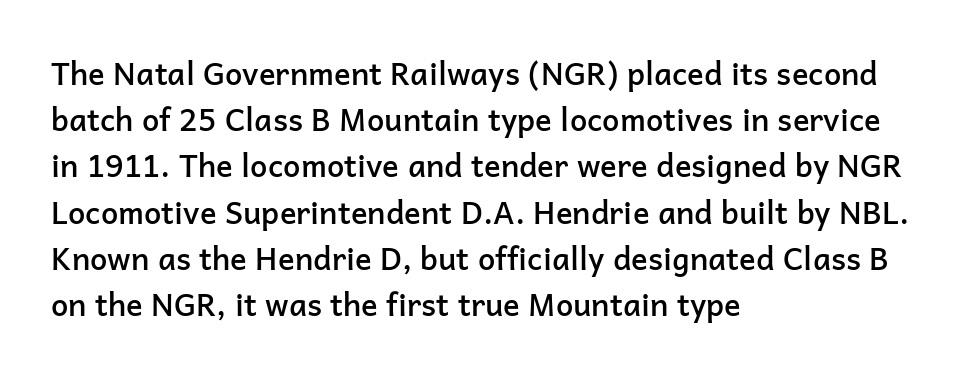
{"serif": "no", "italic": "no", "bold": "semi", "weight": "semibold", "width": "normal", "stroke_contrast": "low", "x_height": "medium", "monospaced": "no", "underline": "no", "align": "left", "line_spacing": "normal", "line_spacing_ratio": 1.49, "letter_spacing": "normal", "letter_spacing_em": 0.0, "glyph_px": 31}
